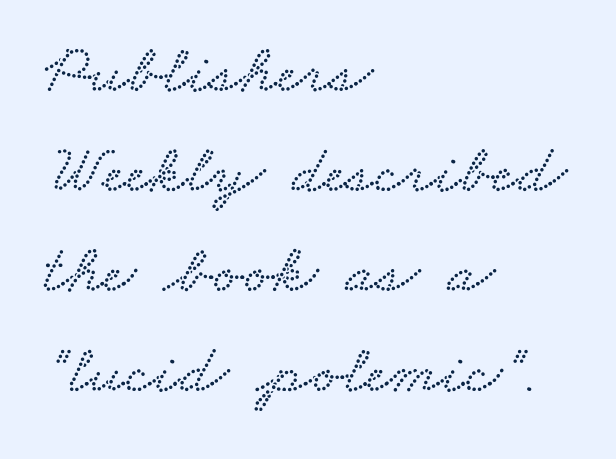
The image shows 69 px wide type; set left-aligned, normal line spacing (1.45x), normal letter spacing, not underlined; low stroke contrast and a small x-height.
